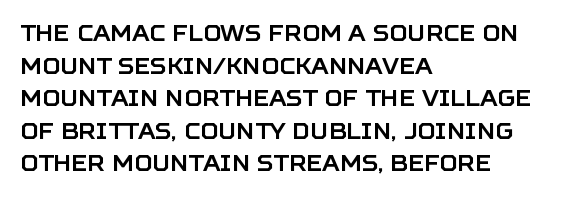
{"italic": "no", "underline": "no", "align": "left", "line_spacing": "normal", "line_spacing_ratio": 1.48, "letter_spacing": "normal", "letter_spacing_em": 0.0, "glyph_px": 22}
